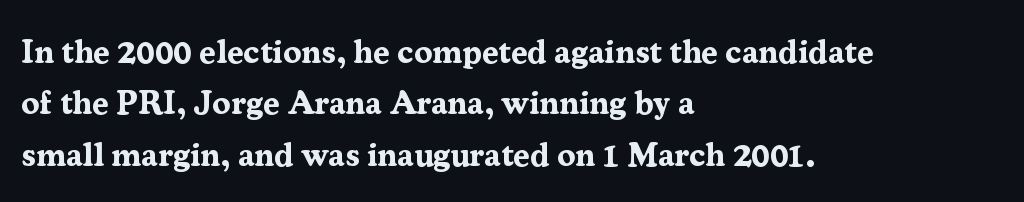
Q: Is the text bold? A: Yes.
Q: Is the text italic (slanted)? A: No, it is upright.
Q: Is the typeface a serif or a sans-serif typeface? A: Serif.
Q: Is the text underlined? A: No.
Q: How is the paragraph aligned? A: Left-aligned.
Q: Is the spacing between letters normal or unusually wide? A: Normal.
Q: Is the spacing between lines tight, normal or loose? A: Normal.
Q: Width (condensed, normal, or wide)? A: Normal.
Q: Stroke contrast? A: Medium.
Q: x-height? A: Medium.
Q: Monospaced? A: No.
